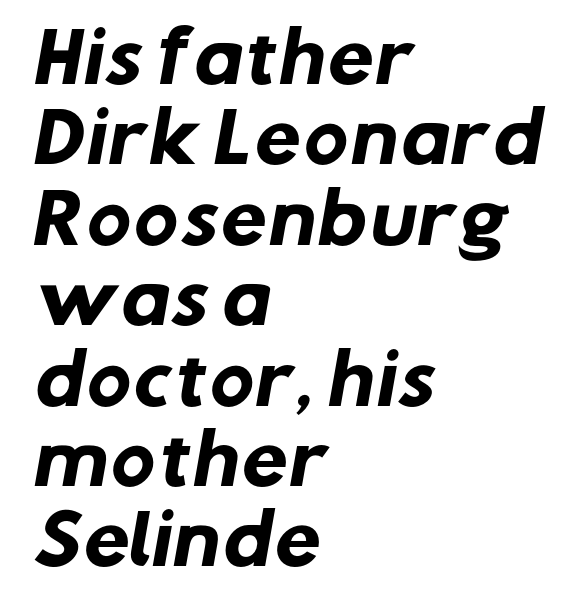
{"serif": "no", "bold": "yes", "weight": "heavy", "width": "normal", "stroke_contrast": "low", "x_height": "medium", "monospaced": "no", "underline": "no", "align": "left", "line_spacing_ratio": 1.2, "letter_spacing": "normal", "letter_spacing_em": 0.0, "glyph_px": 67}
